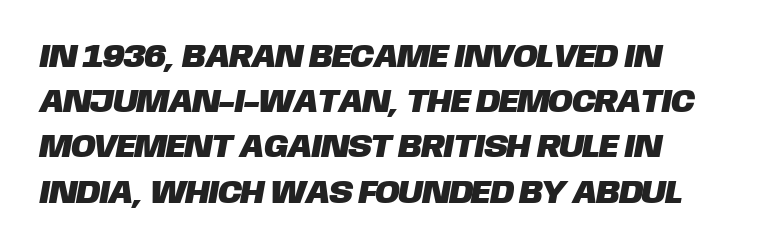
The image shows 33 px sans-serif type; set normal line spacing (1.37x), normal letter spacing, not underlined; low stroke contrast and a large x-height.
